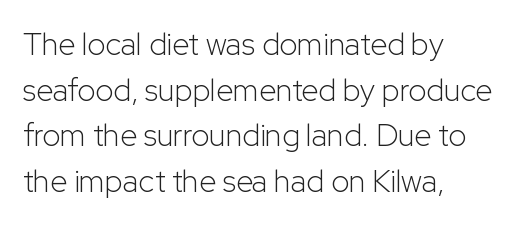
{"serif": "no", "italic": "no", "bold": "no", "weight": "light", "width": "normal", "stroke_contrast": "low", "x_height": "medium", "monospaced": "no", "underline": "no", "align": "left", "line_spacing": "normal", "line_spacing_ratio": 1.47, "letter_spacing": "normal", "letter_spacing_em": 0.0, "glyph_px": 31}
